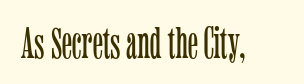
{"serif": "yes", "italic": "no", "bold": "no", "weight": "light", "width": "condensed", "stroke_contrast": "low", "x_height": "medium", "monospaced": "no", "underline": "no", "letter_spacing": "normal", "letter_spacing_em": 0.0, "glyph_px": 44}
